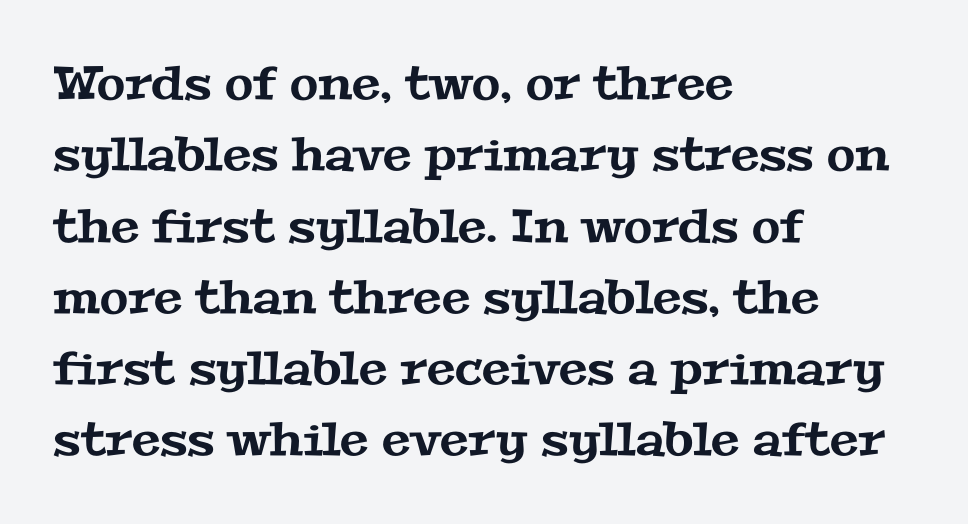
Q: Is the typeface a serif or a sans-serif typeface? A: Serif.
Q: Is the text underlined? A: No.
Q: How is the paragraph aligned? A: Left-aligned.
Q: Is the spacing between letters normal or unusually wide? A: Normal.
Q: Is the spacing between lines tight, normal or loose? A: Normal.
Q: Width (condensed, normal, or wide)? A: Wide.
Q: Stroke contrast? A: Medium.
Q: x-height? A: Medium.
Q: Monospaced? A: No.
